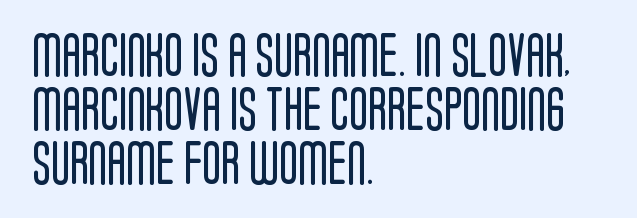
The image shows 44 px regular-weight, condensed sans-serif type, upright; set left-aligned, line spacing 1.23x, normal letter spacing, not underlined; low stroke contrast and a large x-height.
